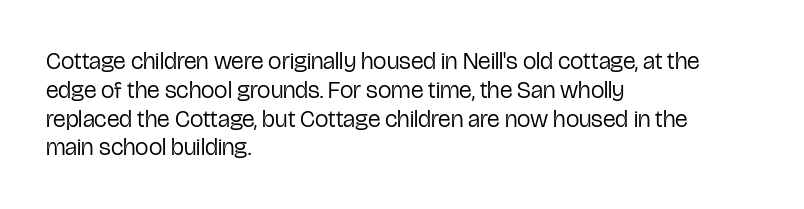
{"italic": "no", "bold": "no", "underline": "no", "align": "left", "line_spacing_ratio": 1.2, "letter_spacing": "normal", "letter_spacing_em": 0.0, "glyph_px": 24}
